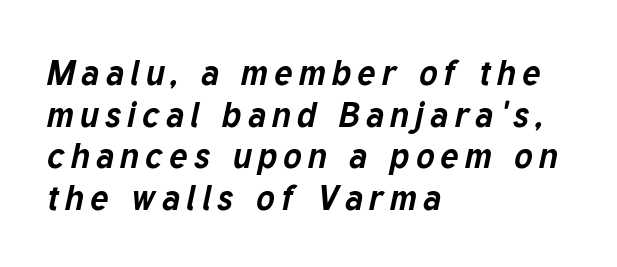
Slant detected: the letters are inclined. The passage shown is typed in a proportional face where columns would drift. Weight: bold. The baseline area is clear. Horizontal alignment here is leftward, the default for most running prose.
